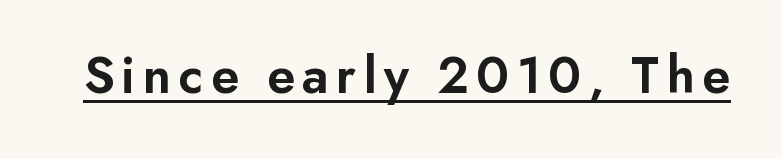
The image shows 54 px semibold sans-serif type, upright; set underlined; low stroke contrast and a small x-height.
